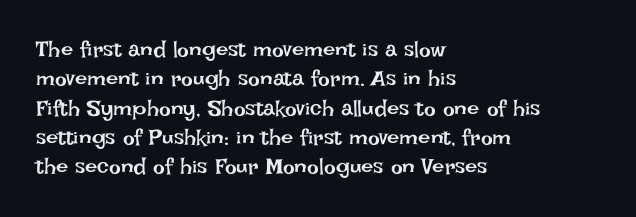
{"italic": "no", "bold": "no", "underline": "no", "align": "left", "line_spacing": "normal", "line_spacing_ratio": 1.33, "letter_spacing": "normal", "letter_spacing_em": 0.0, "glyph_px": 22}
